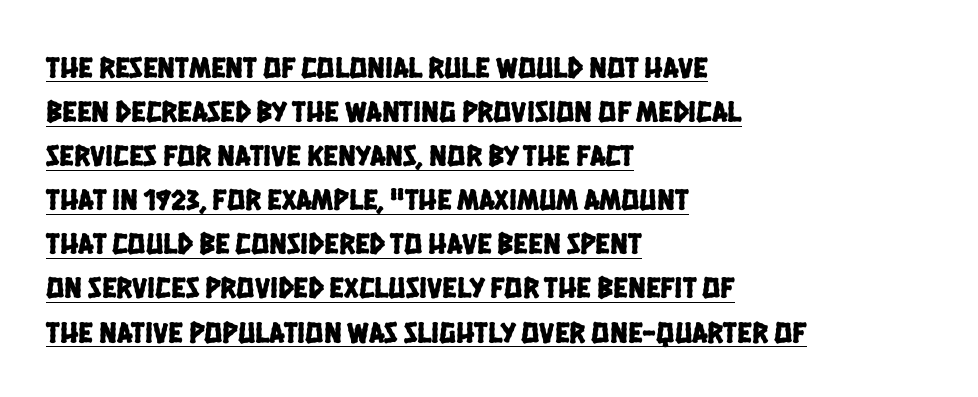
{"serif": "no", "width": "condensed", "stroke_contrast": "low", "x_height": "large", "monospaced": "no", "underline": "yes", "align": "left", "line_spacing": "normal", "line_spacing_ratio": 1.47, "letter_spacing": "normal", "letter_spacing_em": 0.0, "glyph_px": 30}
